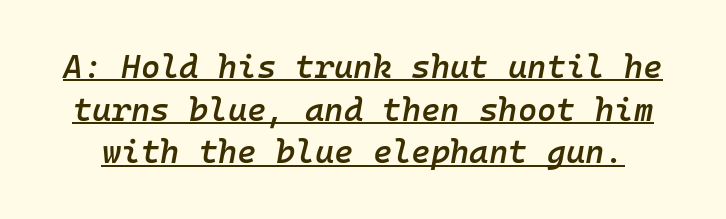
Q: Is the text bold? A: Semi-bold.
Q: Is the text italic (slanted)? A: Yes, it leans right by about 10 degrees.
Q: Is the text underlined? A: Yes.
Q: Is the spacing between letters normal or unusually wide? A: Normal.
Q: Is the spacing between lines tight, normal or loose? A: Normal.
Q: Width (condensed, normal, or wide)? A: Normal.
Q: Stroke contrast? A: Low.
Q: x-height? A: Medium.
Q: Monospaced? A: Yes.
